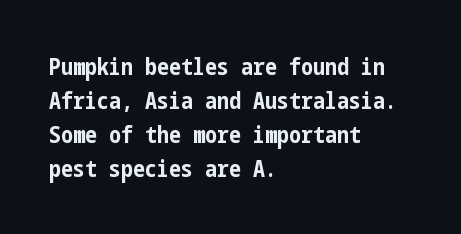
{"italic": "no", "bold": "yes", "underline": "no", "align": "left", "line_spacing": "normal", "line_spacing_ratio": 1.41, "letter_spacing": "normal", "letter_spacing_em": 0.0, "glyph_px": 24}
